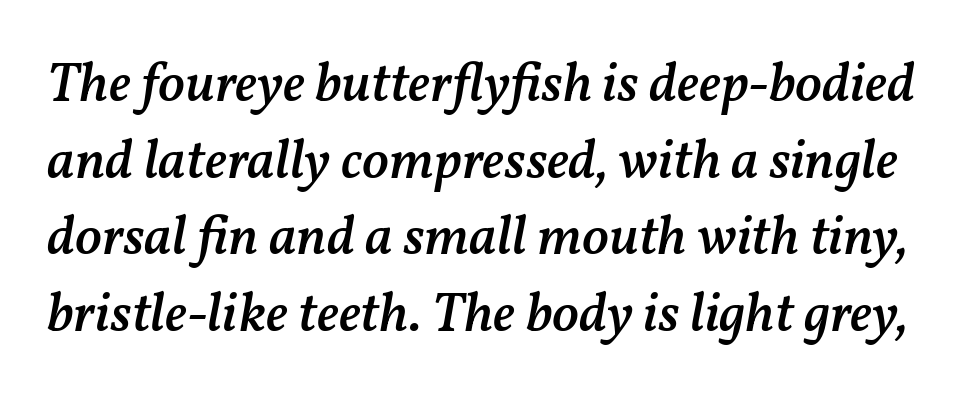
{"italic": "yes", "lean": "right", "slant_degrees": 11, "bold": "semi", "weight": "semibold", "width": "normal", "stroke_contrast": "medium", "x_height": "medium", "monospaced": "no", "underline": "no", "line_spacing": "normal", "line_spacing_ratio": 1.37, "letter_spacing": "normal", "letter_spacing_em": 0.0, "glyph_px": 56}
